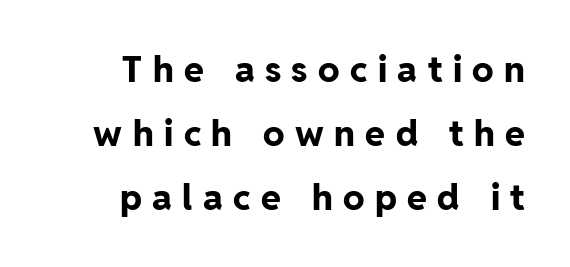
The image shows 36 px bold sans-serif type, upright; set right-aligned, line spacing 1.78x, unusually wide letter spacing (+0.29 em), not underlined; low stroke contrast and a medium x-height.
